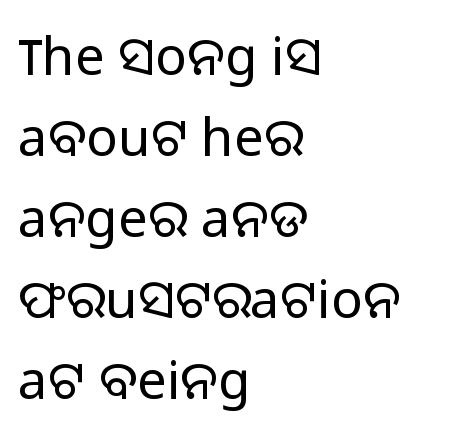
Is the stroke heavy? The answer is a plain regular-or-lighter. Vertical spacing — default. Between one letter and the next there's only the usual sliver of space. A typesetter would label this face a sans.
